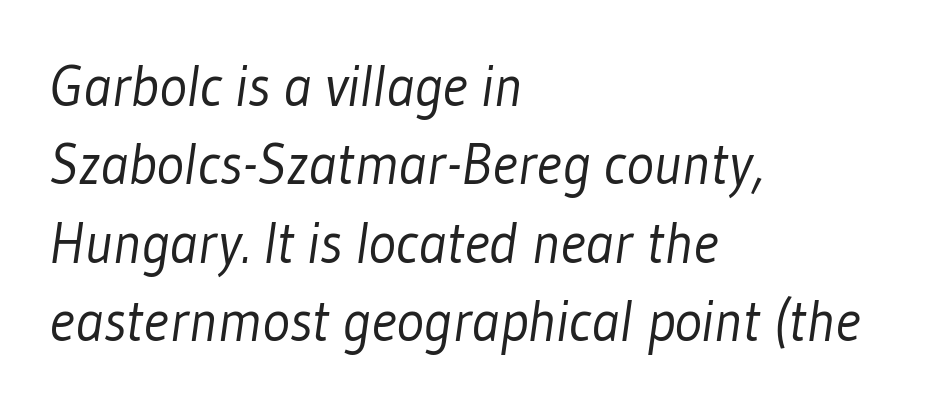
The image shows 58 px light, condensed sans-serif type; set left-aligned, normal line spacing (1.35x), normal letter spacing, not underlined; low stroke contrast and a medium x-height.
